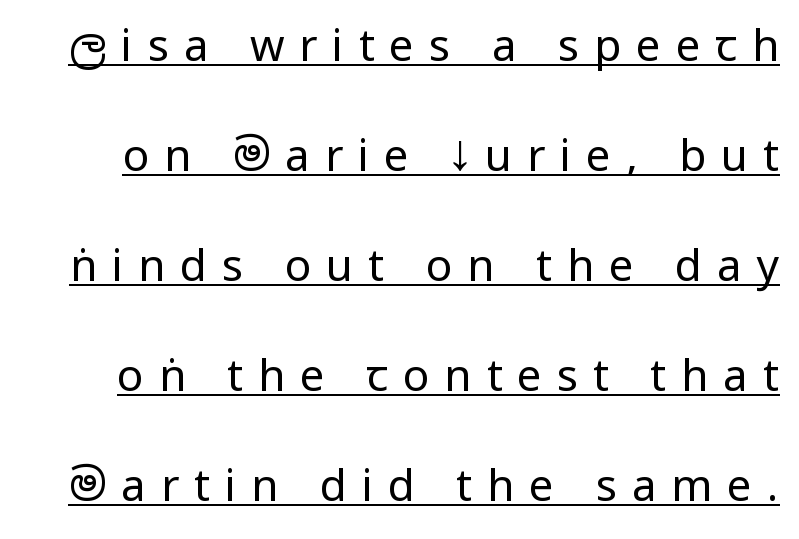
Q: Is the text bold? A: No.
Q: Is the text italic (slanted)? A: No, it is upright.
Q: Is the typeface a serif or a sans-serif typeface? A: Sans-serif.
Q: Is the text underlined? A: Yes.
Q: Is the spacing between letters normal or unusually wide? A: Unusually wide.
Q: Is the spacing between lines tight, normal or loose? A: Loose.
Q: Width (condensed, normal, or wide)? A: Condensed.
Q: Stroke contrast? A: Low.
Q: x-height? A: Large.
Q: Monospaced? A: No.
